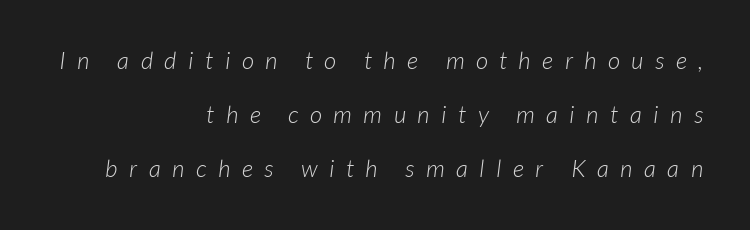
The image shows 24 px text type; set right-aligned, loose line spacing (2.26x), unusually wide letter spacing (+0.48 em), not underlined.
